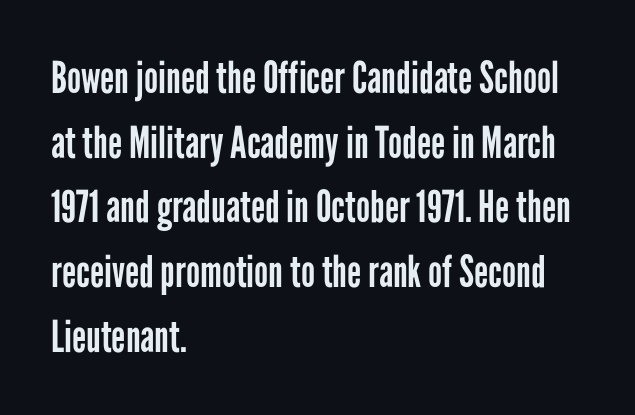
The image shows 44 px regular-weight, condensed sans-serif type, upright; set left-aligned, normal line spacing (1.47x), normal letter spacing, not underlined; low stroke contrast and a medium x-height.
